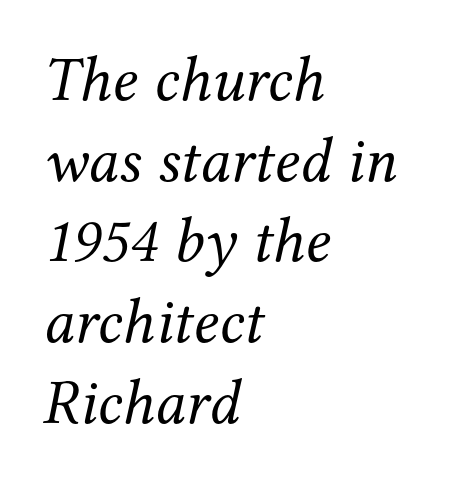
The image shows 64 px regular-weight serif type, italic (leaning right); set left-aligned, normal line spacing (1.26x), normal letter spacing, not underlined; medium stroke contrast and a medium x-height.
